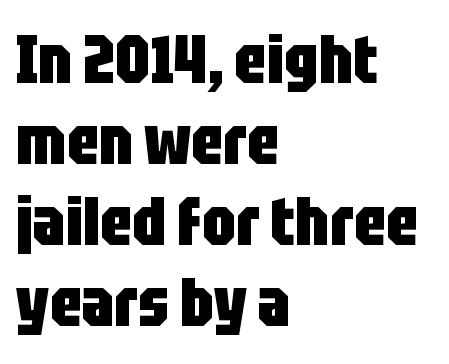
Is the letter spacing exaggerated? No — it looks like the ordinary default. Quick note: underline off. You can tell it's not italic because the verticals are truly vertical. A full-strength bold gives these letters their thick strokes.
